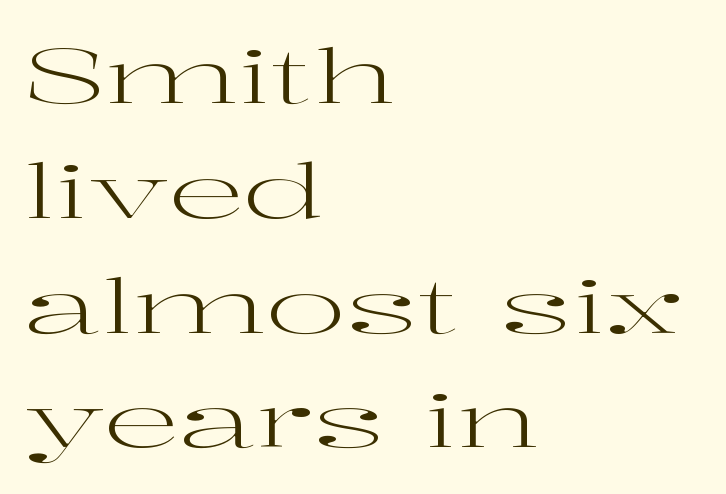
Q: Is the text bold? A: No.
Q: Is the text italic (slanted)? A: No, it is upright.
Q: Is the typeface a serif or a sans-serif typeface? A: Serif.
Q: Is the text underlined? A: No.
Q: How is the paragraph aligned? A: Left-aligned.
Q: Is the spacing between letters normal or unusually wide? A: Normal.
Q: Is the spacing between lines tight, normal or loose? A: Normal.
Q: Width (condensed, normal, or wide)? A: Wide.
Q: Stroke contrast? A: High.
Q: x-height? A: Medium.
Q: Monospaced? A: No.
